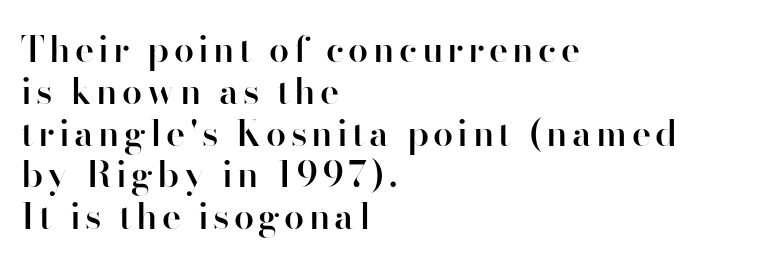
The image shows 36 px semibold sans-serif type, upright; set left-aligned, line spacing 1.16x, not underlined; high stroke contrast and a small x-height.
